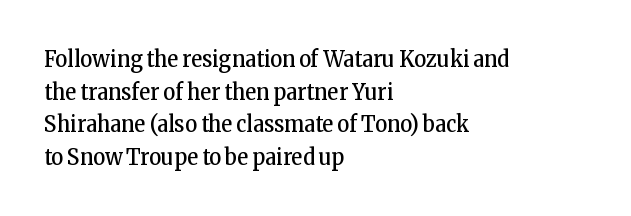
The image shows 23 px text type, upright; set left-aligned, normal line spacing (1.42x), normal letter spacing, not underlined.
